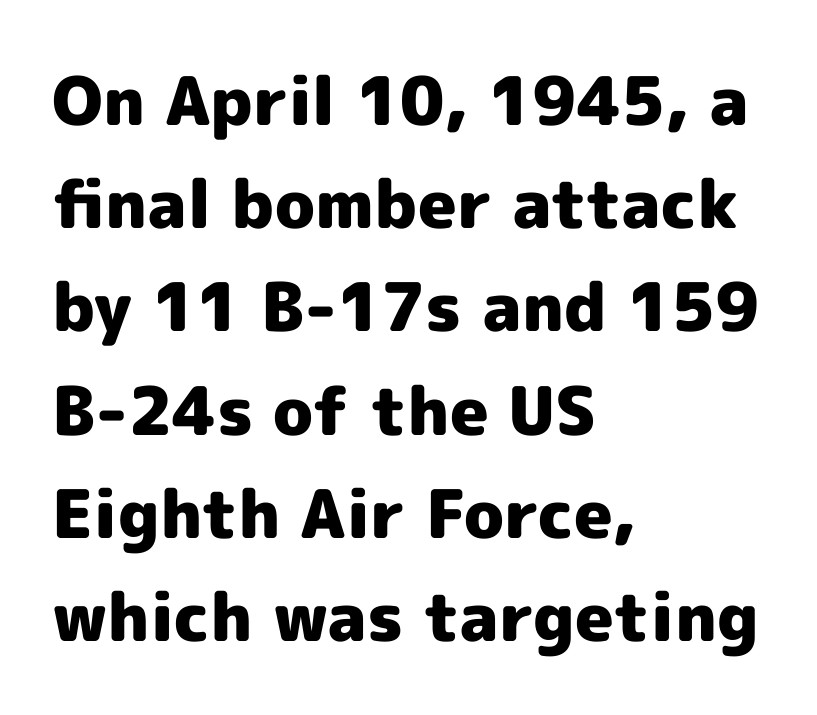
Q: Is the text bold? A: Yes.
Q: Is the text italic (slanted)? A: No, it is upright.
Q: Is the typeface a serif or a sans-serif typeface? A: Sans-serif.
Q: Is the text underlined? A: No.
Q: How is the paragraph aligned? A: Left-aligned.
Q: Is the spacing between letters normal or unusually wide? A: Normal.
Q: Is the spacing between lines tight, normal or loose? A: Normal.
Q: Width (condensed, normal, or wide)? A: Normal.
Q: x-height? A: Medium.
Q: Monospaced? A: No.
